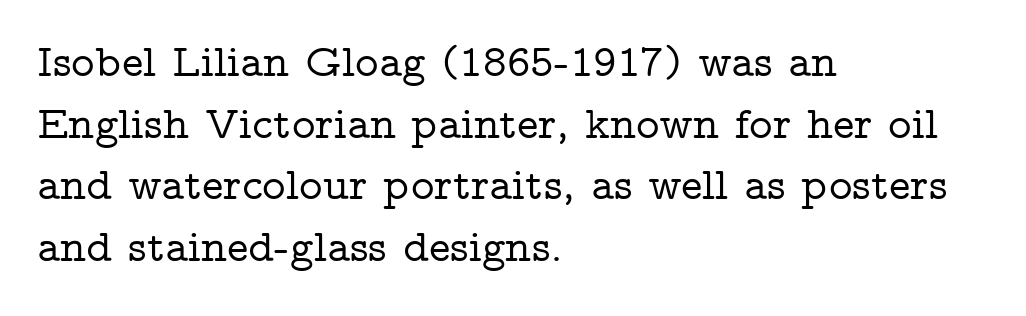
The image shows 45 px wide serif type, upright; set left-aligned, normal line spacing (1.37x), normal letter spacing, not underlined; low stroke contrast and a medium x-height.
